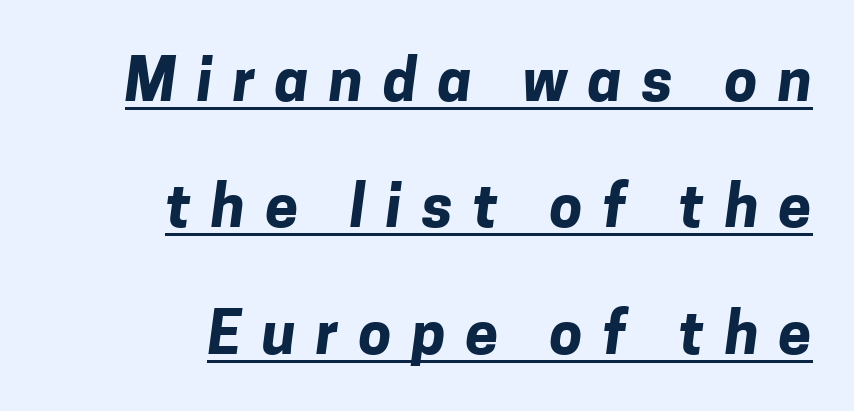
The image shows 59 px bold sans-serif type; set right-aligned, loose line spacing (2.14x), unusually wide letter spacing (+0.34 em), underlined; low stroke contrast and a medium x-height.
